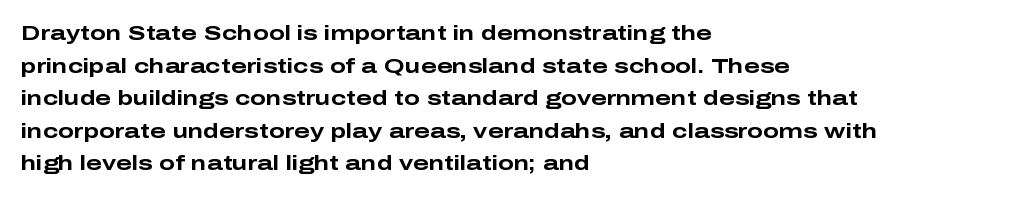
Q: Is the text bold? A: Yes.
Q: Is the text italic (slanted)? A: No, it is upright.
Q: Is the text underlined? A: No.
Q: How is the paragraph aligned? A: Left-aligned.
Q: Is the spacing between letters normal or unusually wide? A: Normal.
Q: Is the spacing between lines tight, normal or loose? A: Normal.
